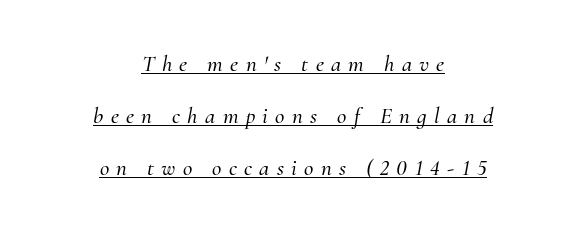
Q: Is the text italic (slanted)? A: Yes, it leans right by about 10 degrees.
Q: Is the text underlined? A: Yes.
Q: How is the paragraph aligned? A: Centered.
Q: Is the spacing between letters normal or unusually wide? A: Unusually wide.
Q: Is the spacing between lines tight, normal or loose? A: Loose.
